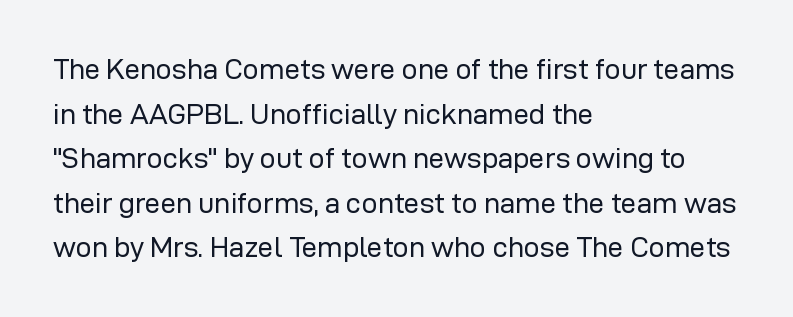
Q: Is the text bold? A: No.
Q: Is the text italic (slanted)? A: No, it is upright.
Q: Is the typeface a serif or a sans-serif typeface? A: Sans-serif.
Q: Is the text underlined? A: No.
Q: How is the paragraph aligned? A: Left-aligned.
Q: Is the spacing between letters normal or unusually wide? A: Normal.
Q: Is the spacing between lines tight, normal or loose? A: Normal.
Q: Width (condensed, normal, or wide)? A: Normal.
Q: Stroke contrast? A: Low.
Q: x-height? A: Medium.
Q: Monospaced? A: No.
